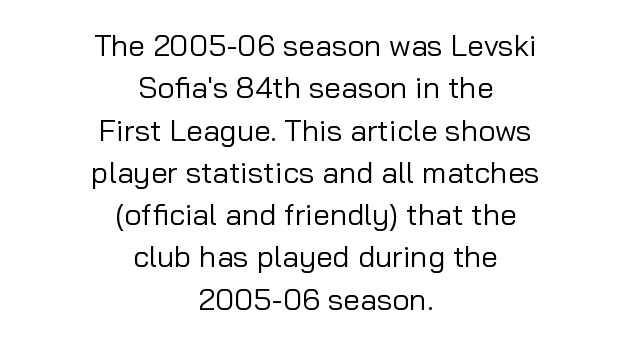
The image shows 30 px regular-weight sans-serif type, upright; set centered, normal line spacing (1.41x), normal letter spacing, not underlined; low stroke contrast and a medium x-height.
